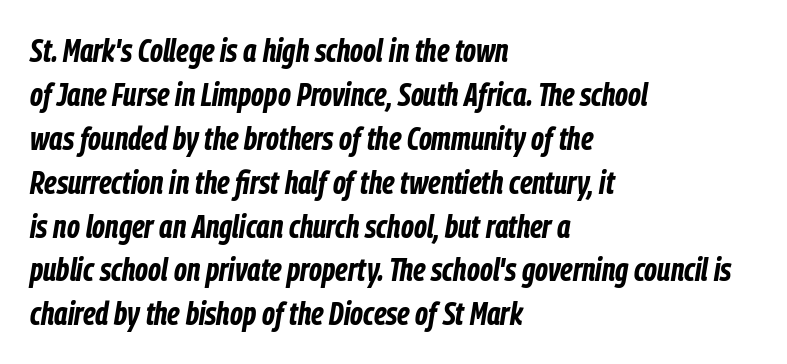
Q: Is the text bold? A: Yes.
Q: Is the text italic (slanted)? A: Yes, it leans right by about 9 degrees.
Q: Is the text underlined? A: No.
Q: How is the paragraph aligned? A: Left-aligned.
Q: Is the spacing between letters normal or unusually wide? A: Normal.
Q: Is the spacing between lines tight, normal or loose? A: Normal.
Q: Width (condensed, normal, or wide)? A: Condensed.
Q: Stroke contrast? A: Low.
Q: x-height? A: Medium.
Q: Monospaced? A: No.
